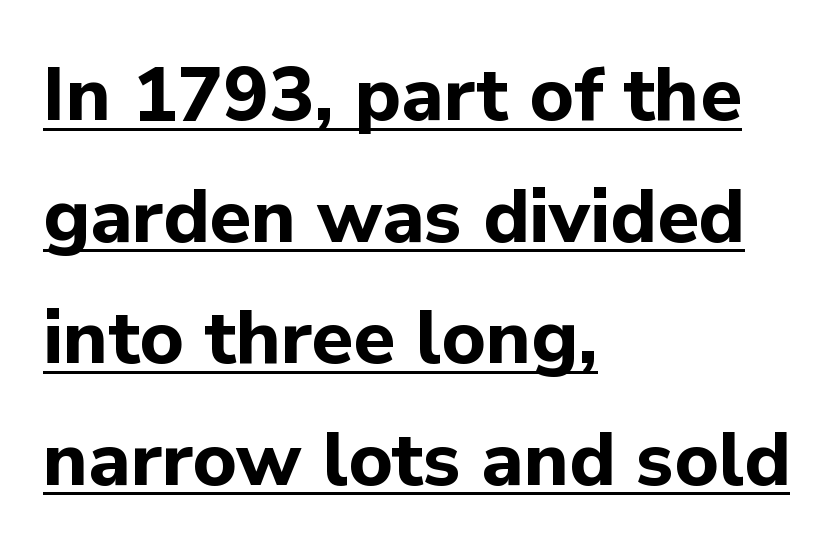
{"serif": "no", "italic": "no", "bold": "yes", "weight": "bold", "width": "normal", "stroke_contrast": "low", "x_height": "medium", "monospaced": "no", "underline": "yes", "align": "left", "line_spacing": "normal", "line_spacing_ratio": 1.6, "letter_spacing": "normal", "letter_spacing_em": 0.0, "glyph_px": 76}
